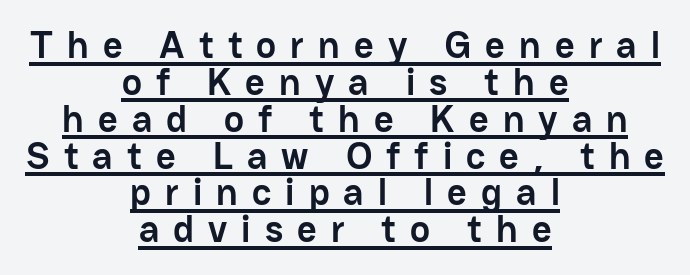
Here the glyphs are tracked loosely, breaking word shapes into spaced letters. The passage shown is typed in a proportional face where columns would drift. These lines stack symmetrically, like a column narrowing and widening about its center. Type style note: lacks serifs.
